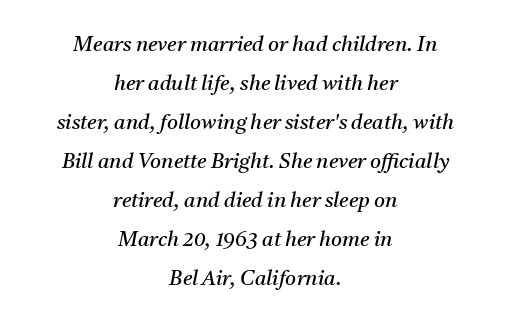
Q: Is the text bold? A: No.
Q: Is the text italic (slanted)? A: Yes, it leans right by about 11 degrees.
Q: Is the text underlined? A: No.
Q: How is the paragraph aligned? A: Centered.
Q: Is the spacing between letters normal or unusually wide? A: Normal.
